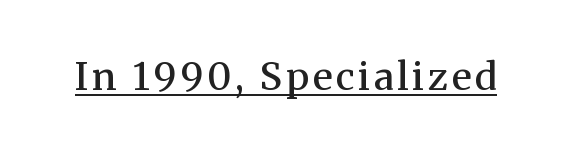
Q: Is the text bold? A: Semi-bold.
Q: Is the text italic (slanted)? A: No, it is upright.
Q: Is the typeface a serif or a sans-serif typeface? A: Serif.
Q: Is the text underlined? A: Yes.
Q: Width (condensed, normal, or wide)? A: Normal.
Q: Stroke contrast? A: Medium.
Q: x-height? A: Medium.
Q: Monospaced? A: No.
